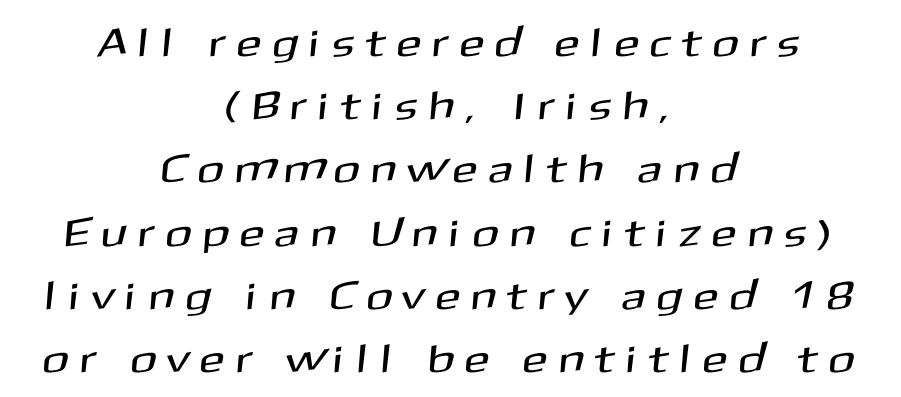
The image shows 40 px sans-serif type; set centered, normal line spacing (1.58x), unusually wide letter spacing (+0.35 em), not underlined; medium stroke contrast and a medium x-height.
